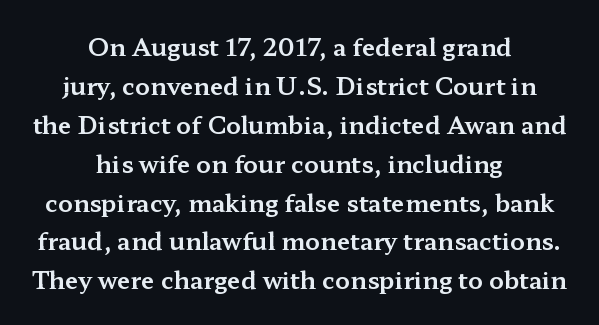
Designer's note — italics off, roman on. Summary of vertical rhythm: regular, with standard interline spacing. Observe the ordinary spacing: letters are neighbours, not strangers. Bare-footed words on every line. Each line is balanced around a shared central axis.
